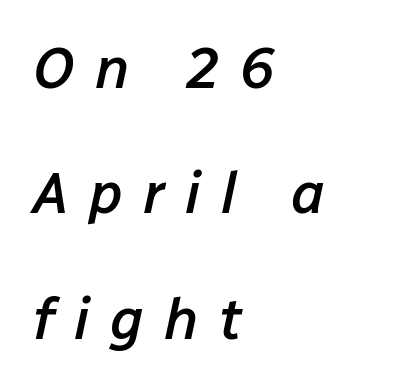
The type is letterspaced generously, with wide tracking. All the whitespace from short lines collects on the right. Glance below the letters and you will spot only blank space. The rendering uses natural spacing where letterforms have individual widths.
